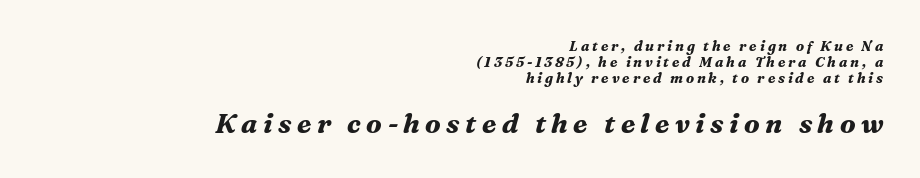
{"italic": "yes", "lean": "right", "slant_degrees": 16, "bold": "yes", "underline": "no", "align": "right", "line_spacing": "tight", "line_spacing_ratio": 1.13, "letter_spacing": "wide", "letter_spacing_em": 0.2, "larger_block": "second", "size_ratio": 1.93, "glyph_px": 27}
